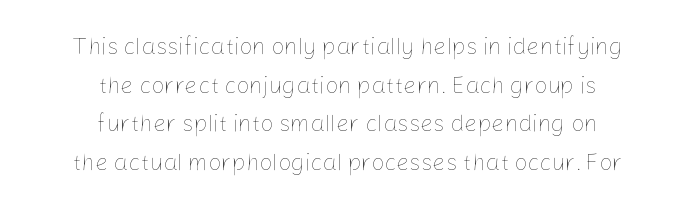
Q: Is the text bold? A: No.
Q: Is the text italic (slanted)? A: No, it is upright.
Q: Is the text underlined? A: No.
Q: How is the paragraph aligned? A: Centered.
Q: Is the spacing between letters normal or unusually wide? A: Normal.
Q: Is the spacing between lines tight, normal or loose? A: Normal.
